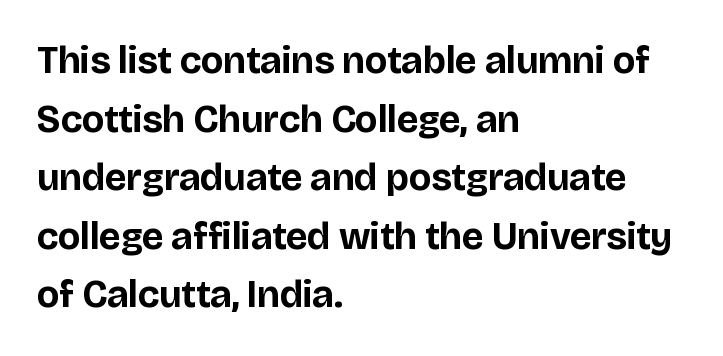
Q: Is the text bold? A: Yes.
Q: Is the text italic (slanted)? A: No, it is upright.
Q: Is the typeface a serif or a sans-serif typeface? A: Sans-serif.
Q: Is the text underlined? A: No.
Q: How is the paragraph aligned? A: Left-aligned.
Q: Is the spacing between letters normal or unusually wide? A: Normal.
Q: Is the spacing between lines tight, normal or loose? A: Normal.
Q: Width (condensed, normal, or wide)? A: Normal.
Q: Stroke contrast? A: Low.
Q: x-height? A: Large.
Q: Monospaced? A: No.
